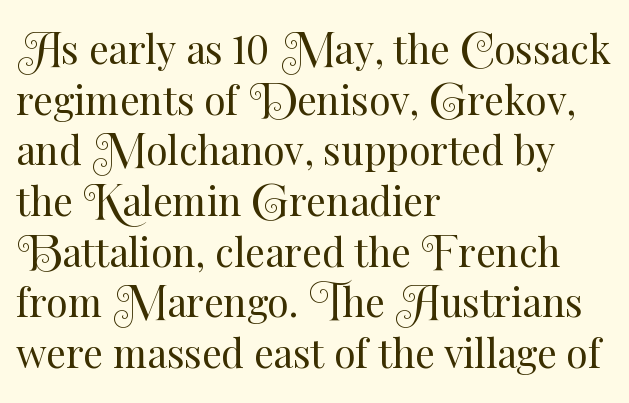
The typography opts for an upright posture over an oblique one. The specimen omits any rule beneath the text block's lines. Is this a fixed-width face? No — the glyphs have proportional, varying widths. One-word summary of the alignment: left. No chunkiness to these letters — they're not bold.
